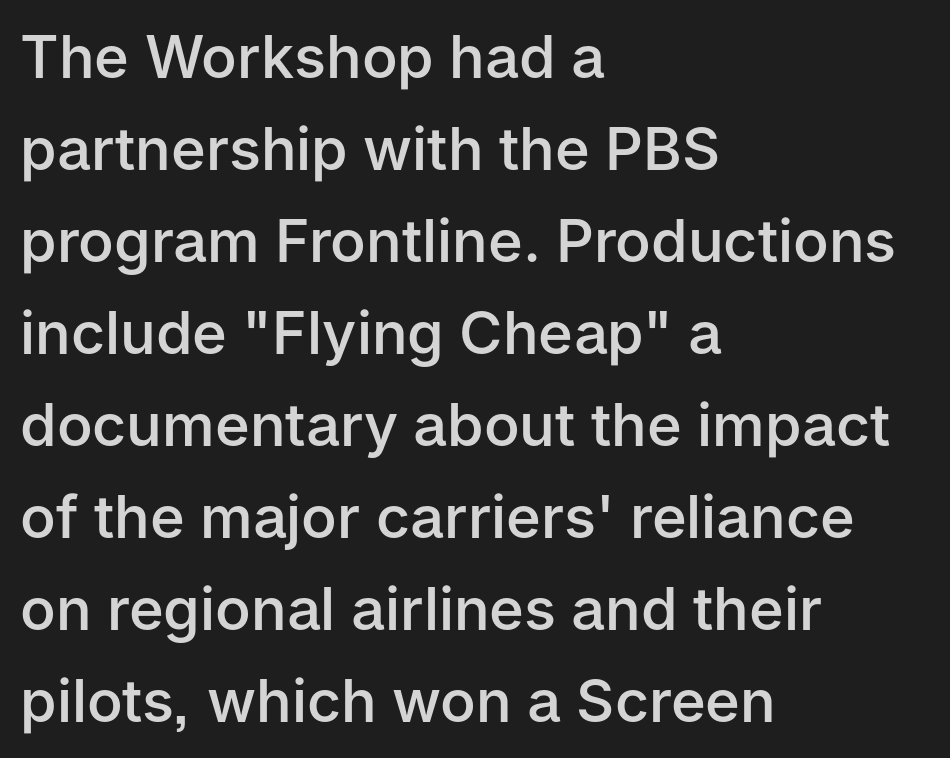
Observe the absence of serifs on each vertical stroke in this sample. The rendering uses a semibold face; strokes are thickened but not to full bold. Notice how the passage keeps a crisp vertical edge on the left only. Ordinary non-slanted type is in use. Rows of type keep a routine distance in the vertical direction.
